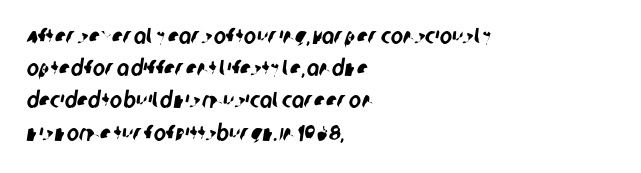
In terms of letterspacing, this is plain default setting. Unmarked baselines from the first word to the last. Every row of glyphs begins at an identical x-position on the left. A normal amount of white space separates one row of letters from the next.
